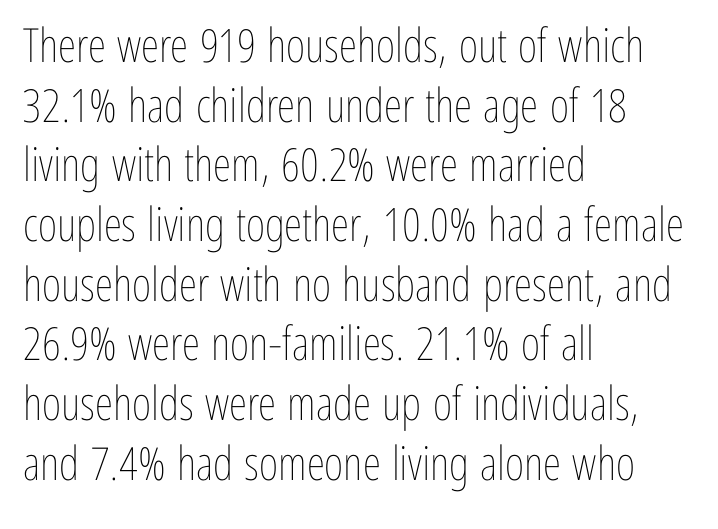
Nobody drew a line under any word here. This sample has the flowing, uneven cadence of proportional lettering. Is there much room between lines? A standard amount, neither cramped nor airy. Typeset ragged right — the left edge is the straight one.
